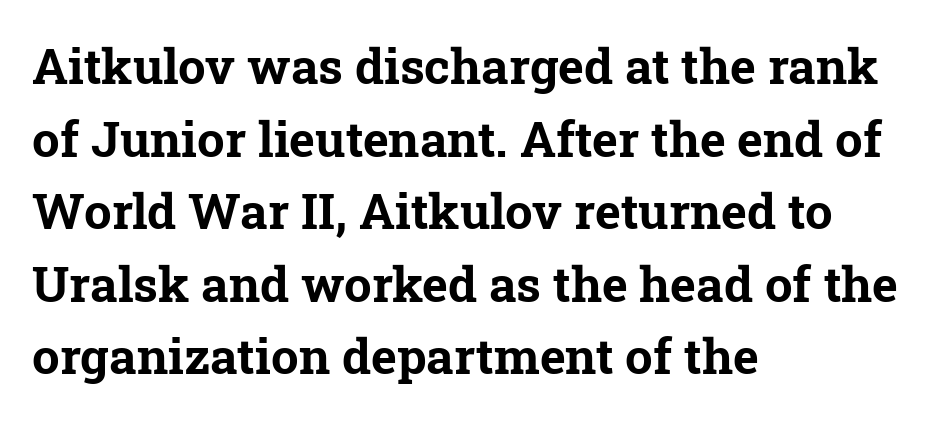
{"serif": "yes", "bold": "yes", "weight": "bold", "width": "normal", "stroke_contrast": "low", "x_height": "medium", "monospaced": "no", "underline": "no", "align": "left", "line_spacing": "normal", "line_spacing_ratio": 1.48, "letter_spacing": "normal", "letter_spacing_em": 0.0, "glyph_px": 49}
